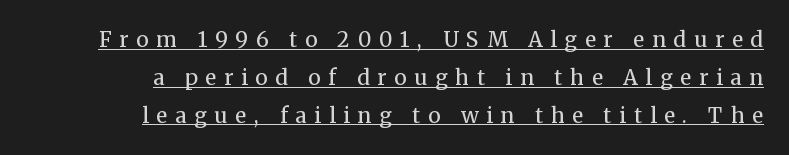
{"italic": "no", "bold": "no", "underline": "yes", "align": "right", "line_spacing_ratio": 1.8, "letter_spacing": "wide", "letter_spacing_em": 0.37, "glyph_px": 21}
